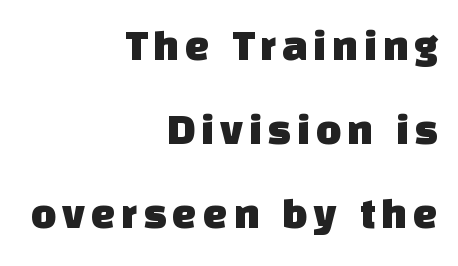
{"serif": "no", "width": "normal", "stroke_contrast": "low", "x_height": "large", "monospaced": "no", "underline": "no", "align": "right", "line_spacing": "loose", "line_spacing_ratio": 1.91, "glyph_px": 44}
